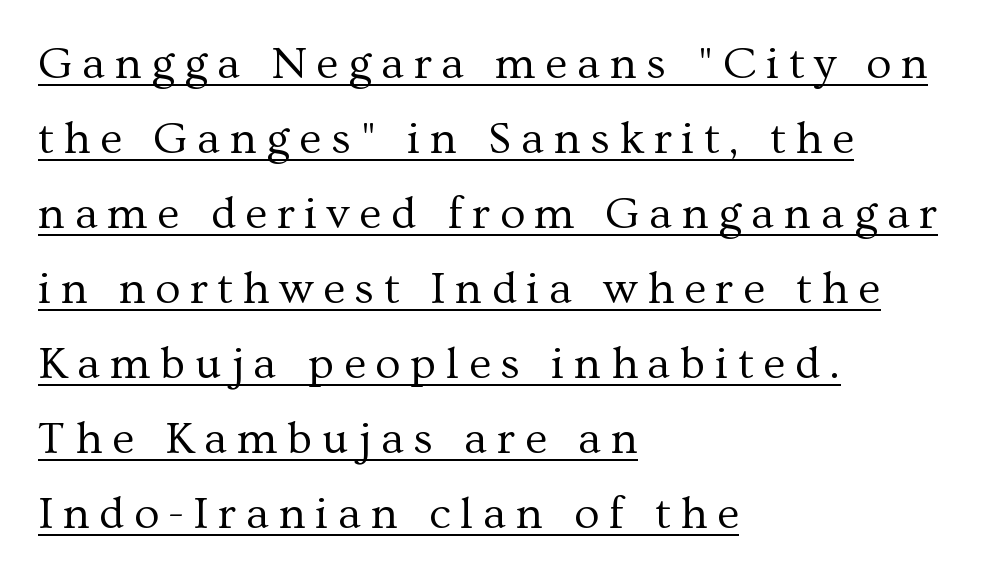
{"serif": "yes", "italic": "no", "bold": "no", "weight": "regular", "width": "normal", "stroke_contrast": "medium", "x_height": "medium", "monospaced": "no", "underline": "yes", "align": "left", "line_spacing": "normal", "line_spacing_ratio": 1.63, "letter_spacing": "wide", "letter_spacing_em": 0.21, "glyph_px": 46}
